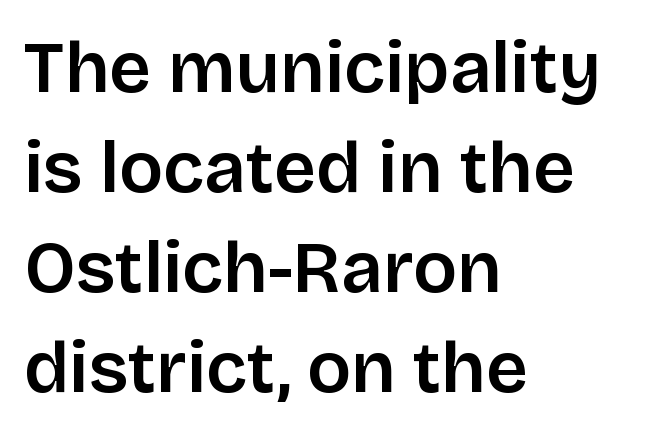
Q: Is the text italic (slanted)? A: No, it is upright.
Q: Is the typeface a serif or a sans-serif typeface? A: Sans-serif.
Q: Is the text underlined? A: No.
Q: How is the paragraph aligned? A: Left-aligned.
Q: Is the spacing between letters normal or unusually wide? A: Normal.
Q: Is the spacing between lines tight, normal or loose? A: Normal.
Q: Width (condensed, normal, or wide)? A: Normal.
Q: Stroke contrast? A: Low.
Q: x-height? A: Large.
Q: Monospaced? A: No.
